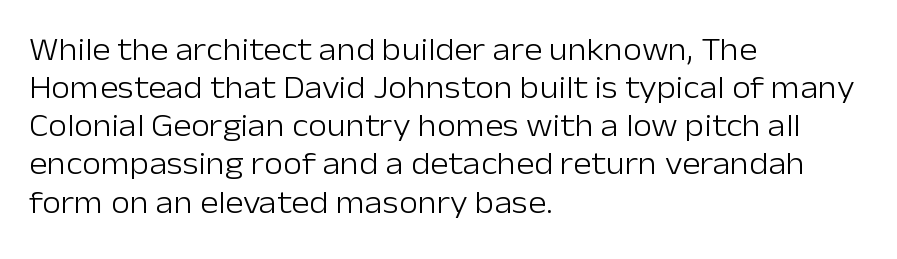
The strokes are not fattened; the text isn't bold. Inter-character spacing is left at the font's built-in metrics. The axis of the letterforms is exactly vertical. The passage shown is typeset with a sans-serif family.
